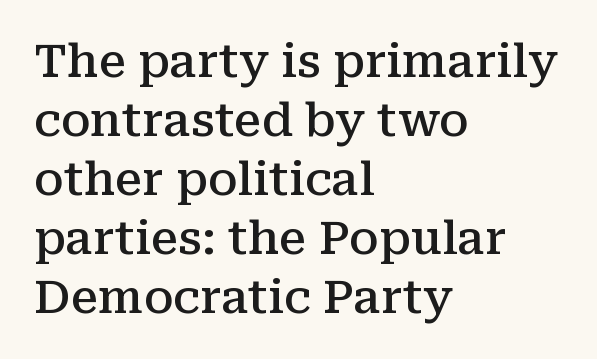
The image shows 46 px semibold serif type, upright; set left-aligned, normal line spacing (1.28x), normal letter spacing, not underlined; medium stroke contrast and a medium x-height.
